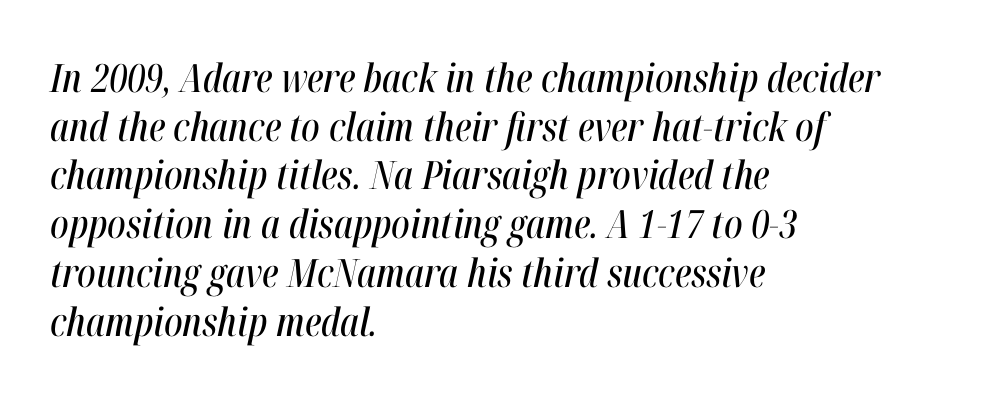
Letters rest on an invisible, unmarked baseline. Each line starts at the same left margin while the right side varies. Glyph-to-glyph distance matches everyday printed text. Is this a fixed-width face? No — the glyphs have proportional, varying widths.
